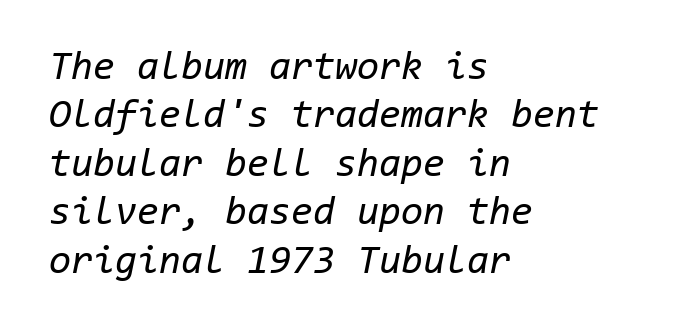
{"italic": "yes", "lean": "right", "slant_degrees": 11, "bold": "no", "weight": "regular", "width": "normal", "stroke_contrast": "low", "x_height": "medium", "monospaced": "yes", "underline": "no", "align": "left", "line_spacing_ratio": 1.21, "letter_spacing": "normal", "letter_spacing_em": 0.0, "glyph_px": 40}
